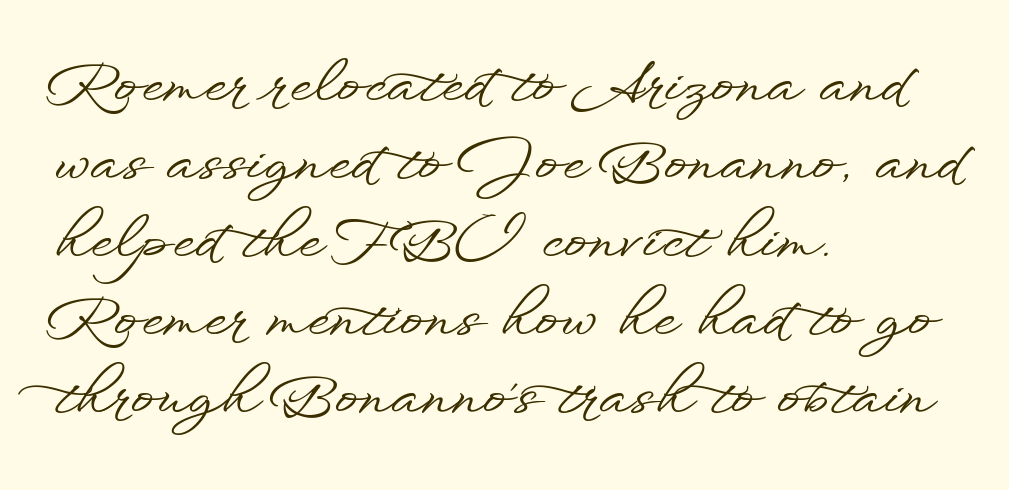
The image shows 57 px wide sans-serif type; set left-aligned, normal line spacing (1.37x), normal letter spacing, not underlined; low stroke contrast and a small x-height.
